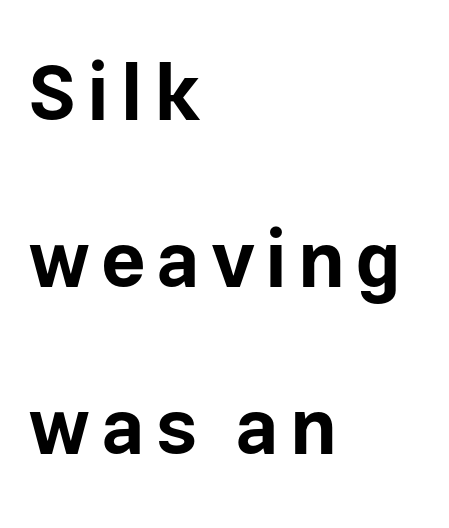
Q: Is the text bold? A: Yes.
Q: Is the text italic (slanted)? A: No, it is upright.
Q: Is the typeface a serif or a sans-serif typeface? A: Sans-serif.
Q: Is the text underlined? A: No.
Q: How is the paragraph aligned? A: Left-aligned.
Q: Is the spacing between lines tight, normal or loose? A: Loose.
Q: Width (condensed, normal, or wide)? A: Normal.
Q: Stroke contrast? A: Low.
Q: x-height? A: Medium.
Q: Monospaced? A: No.
